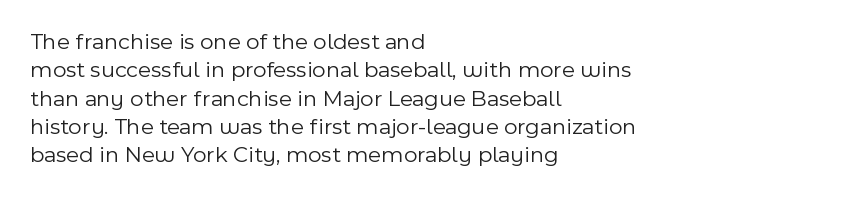
The image shows 23 px text type, upright; set left-aligned, line spacing 1.23x, normal letter spacing, not underlined.
